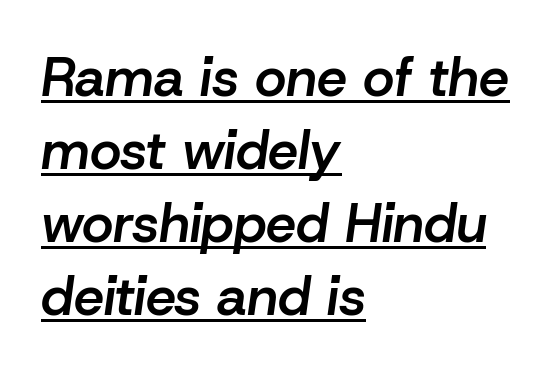
Q: Is the text bold? A: Semi-bold.
Q: Is the text italic (slanted)? A: Yes, it leans right by about 8 degrees.
Q: Is the text underlined? A: Yes.
Q: How is the paragraph aligned? A: Left-aligned.
Q: Is the spacing between letters normal or unusually wide? A: Normal.
Q: Is the spacing between lines tight, normal or loose? A: Normal.
Q: Width (condensed, normal, or wide)? A: Normal.
Q: Stroke contrast? A: Low.
Q: x-height? A: Medium.
Q: Monospaced? A: No.
